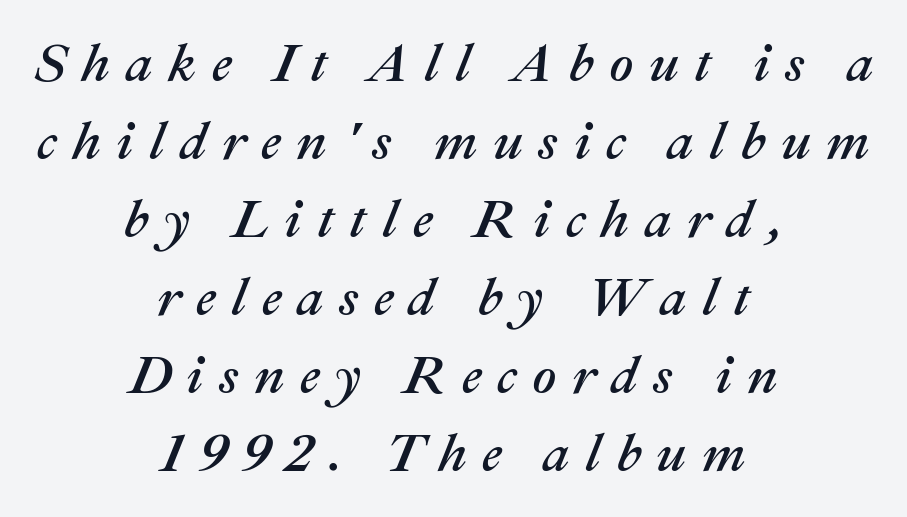
Visually the block forms a symmetrical silhouette, jagged on both flanks. Does the leading feel generous? No, just average. The face used here has a pronounced slope to its letters. Here the glyphs are tracked loosely, breaking word shapes into spaced letters. The passage shown is typed in a proportional face where columns would drift.
